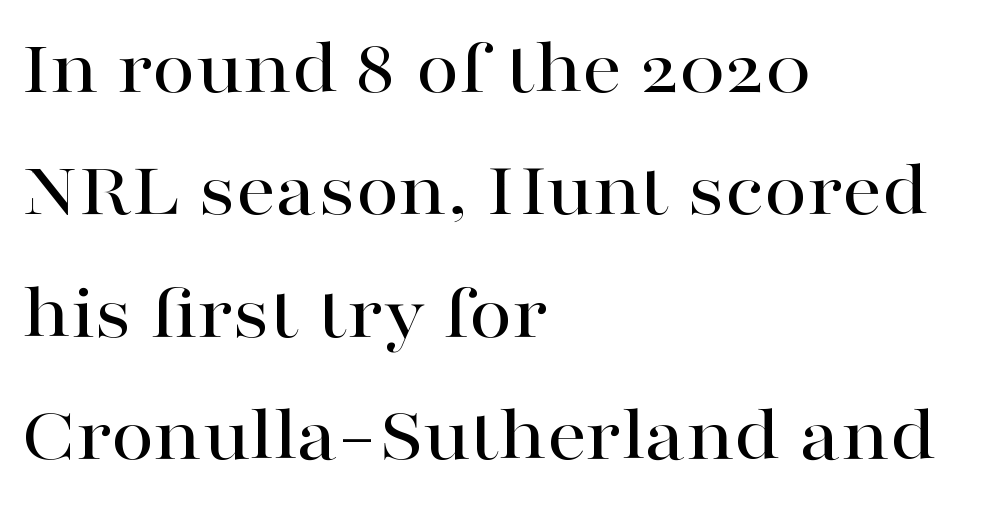
The image shows 79 px wide serif type, upright; set left-aligned, normal line spacing (1.55x), normal letter spacing, not underlined; high stroke contrast and a medium x-height.
